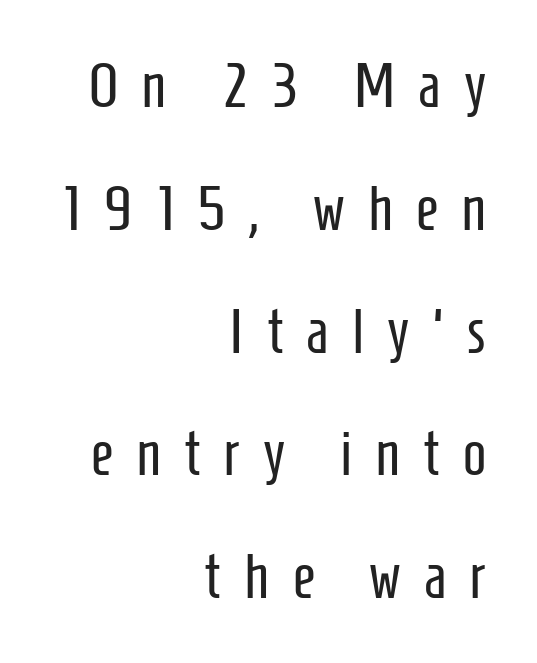
The image shows 62 px regular-weight, condensed sans-serif type, upright; set right-aligned, loose line spacing (1.98x), unusually wide letter spacing (+0.37 em), not underlined; low stroke contrast and a medium x-height.
